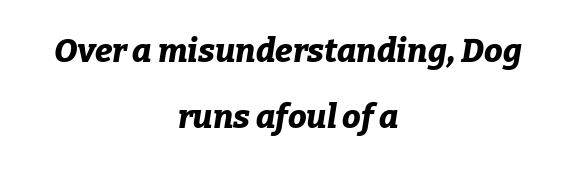
{"italic": "yes", "lean": "right", "slant_degrees": 9, "bold": "yes", "weight": "bold", "width": "normal", "stroke_contrast": "low", "x_height": "medium", "monospaced": "no", "underline": "no", "align": "center", "line_spacing": "loose", "line_spacing_ratio": 2.01, "letter_spacing": "normal", "letter_spacing_em": 0.0, "glyph_px": 33}
